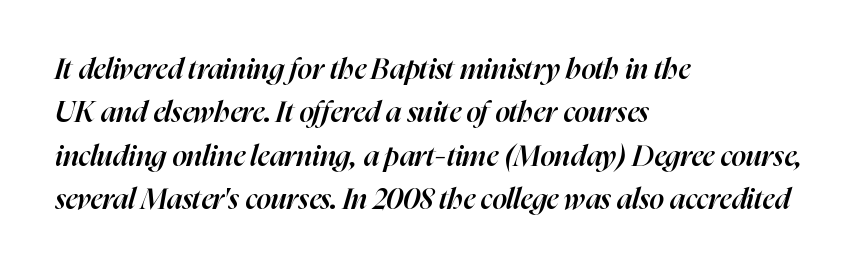
Do the characters align in a grid? No, the font is proportional. Rule under the text: the space is simply empty. Here the glyphs are tracked normally, forming tight word shapes. Firm but not heavy-handed strokes: this text is semibold. The passage shown leans; its letterforms are oblique.
